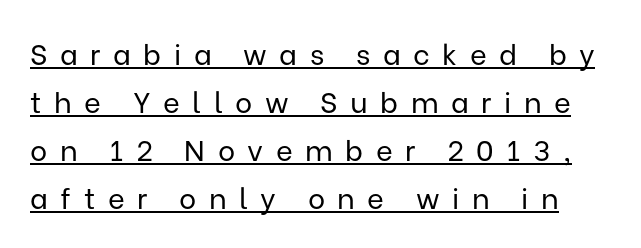
Emphasis is given by a line drawn under the lettering. Observe the wide spacing: letters keep a clear distance from each other. You can tell it's not italic because the verticals are truly vertical. What kind of face is this? One without serifs — a sans. These glyphs show unthickened strokes, regular width or finer. The designer left line spacing at the default.
